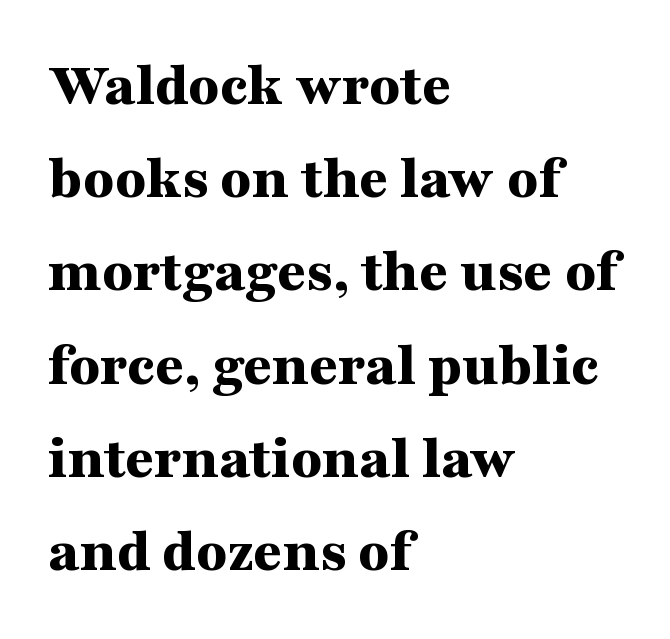
{"serif": "yes", "italic": "no", "bold": "yes", "weight": "bold", "width": "wide", "stroke_contrast": "medium", "x_height": "medium", "monospaced": "no", "underline": "no", "align": "left", "line_spacing": "normal", "line_spacing_ratio": 1.48, "letter_spacing": "normal", "letter_spacing_em": 0.0, "glyph_px": 63}
